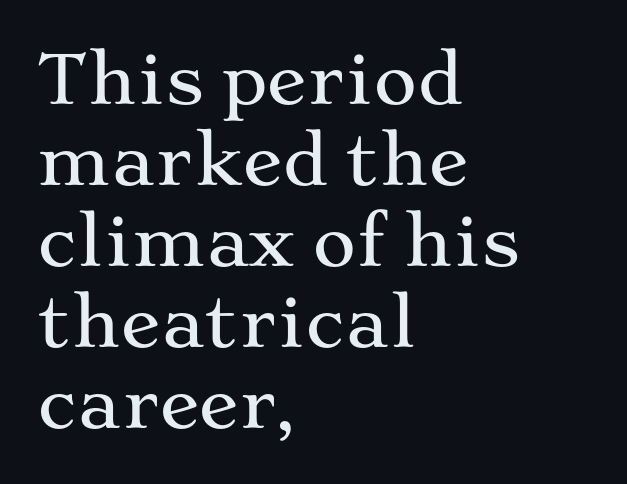
{"serif": "yes", "italic": "no", "width": "wide", "stroke_contrast": "medium", "x_height": "medium", "monospaced": "no", "underline": "no", "align": "left", "line_spacing_ratio": 1.21, "letter_spacing": "normal", "letter_spacing_em": 0.0, "glyph_px": 67}
